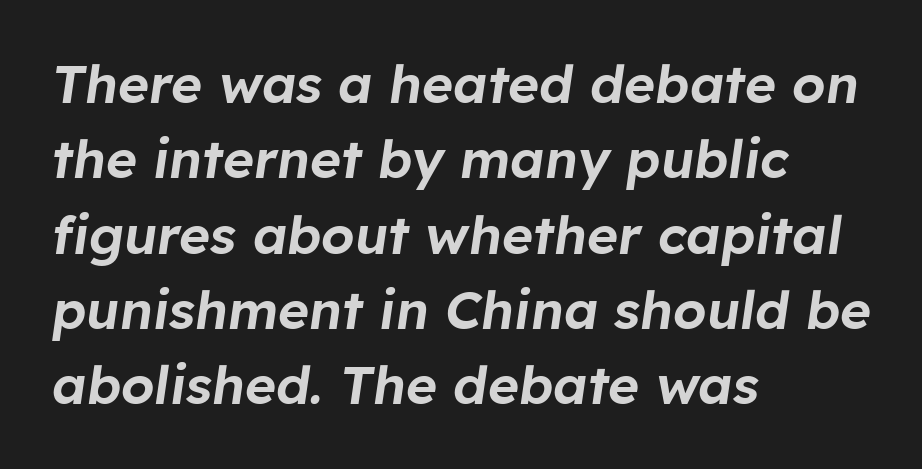
Check under the words: just untouched page. Leading matches the norm, producing a regular column. Do the characters align in a grid? No, the font is proportional. Letter spacing: default.
